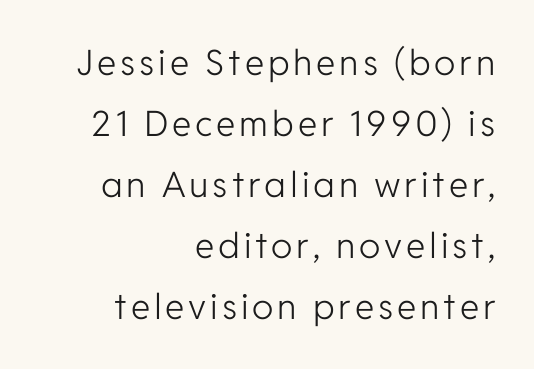
Q: Is the text bold? A: No.
Q: Is the text italic (slanted)? A: No, it is upright.
Q: Is the typeface a serif or a sans-serif typeface? A: Sans-serif.
Q: Is the text underlined? A: No.
Q: How is the paragraph aligned? A: Right-aligned.
Q: Width (condensed, normal, or wide)? A: Normal.
Q: Stroke contrast? A: Low.
Q: x-height? A: Medium.
Q: Monospaced? A: No.
